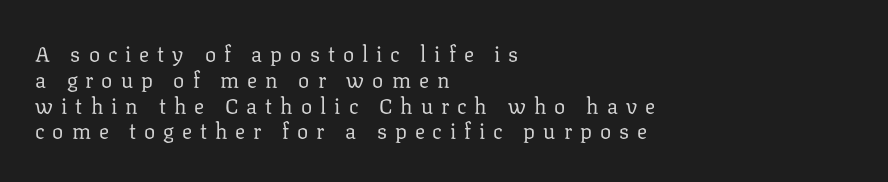
The image shows 21 px text type, upright; set left-aligned, line spacing 1.23x, unusually wide letter spacing (+0.38 em), not underlined.
